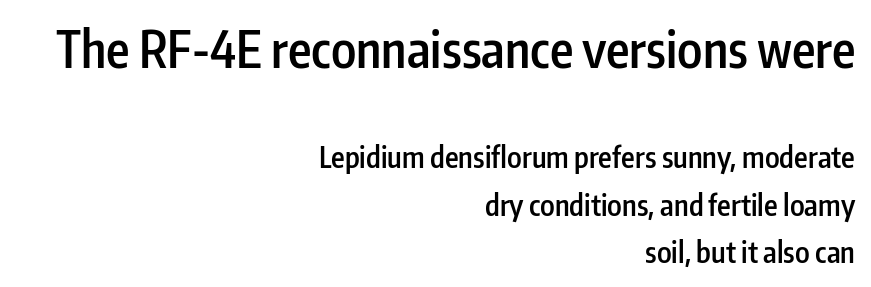
{"serif": "no", "italic": "no", "bold": "semi", "weight": "semibold", "width": "condensed", "stroke_contrast": "low", "x_height": "medium", "monospaced": "no", "underline": "no", "align": "right", "line_spacing": "normal", "line_spacing_ratio": 1.64, "letter_spacing": "normal", "letter_spacing_em": 0.0, "larger_block": "first", "size_ratio": 1.72, "glyph_px": 50}
